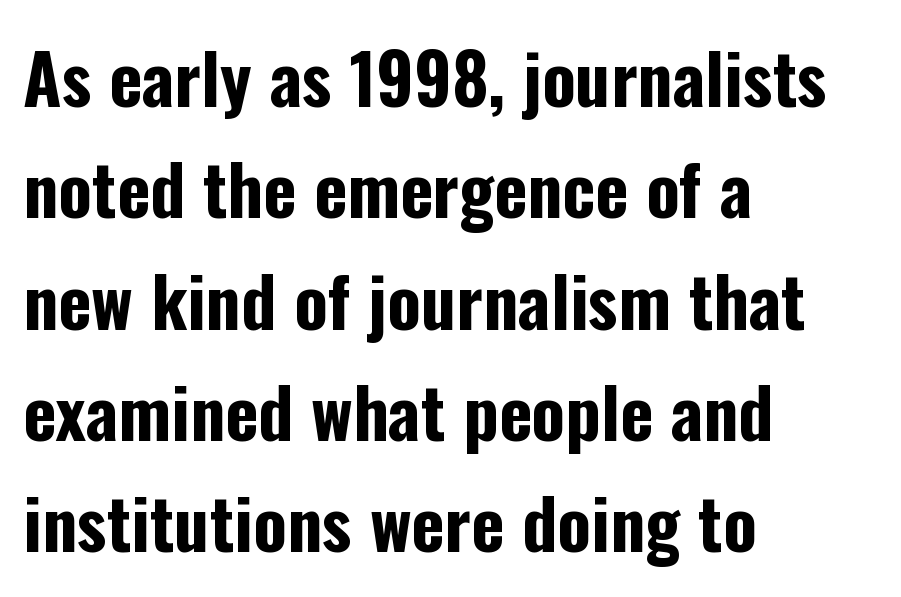
Whoever set this chose a conventional vertical rhythm. Unlike a traditional serif, this face leaves its strokes unadorned. Teacher's note: observe the even left margin — that is flush-left alignment. Has an underline been added? It has not.
